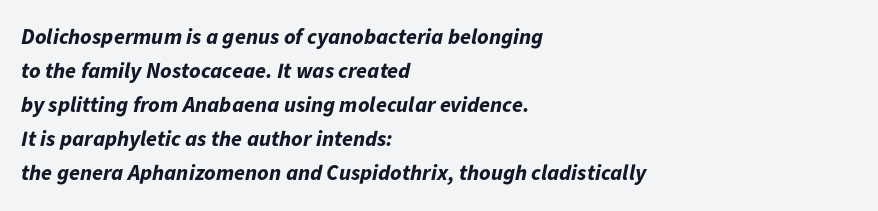
The image shows 22 px bold type, italic (leaning right); set left-aligned, normal line spacing (1.55x), normal letter spacing, not underlined.
